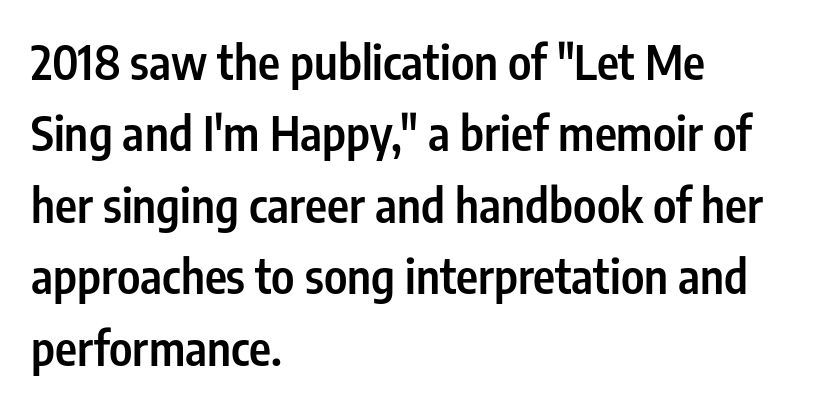
Q: Is the text bold? A: Semi-bold.
Q: Is the text italic (slanted)? A: No, it is upright.
Q: Is the typeface a serif or a sans-serif typeface? A: Sans-serif.
Q: Is the text underlined? A: No.
Q: How is the paragraph aligned? A: Left-aligned.
Q: Is the spacing between letters normal or unusually wide? A: Normal.
Q: Is the spacing between lines tight, normal or loose? A: Normal.
Q: Width (condensed, normal, or wide)? A: Condensed.
Q: Stroke contrast? A: Low.
Q: x-height? A: Medium.
Q: Monospaced? A: No.
